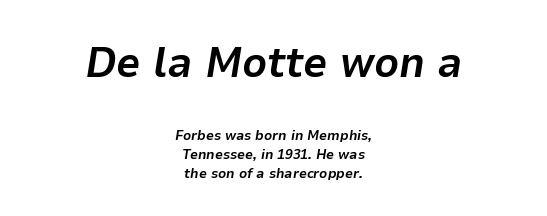
The image shows 43 px bold type, italic (leaning right); set centered, normal line spacing (1.34x), normal letter spacing, not underlined; the first (top) block is 3.07x larger; low stroke contrast and a medium x-height.
